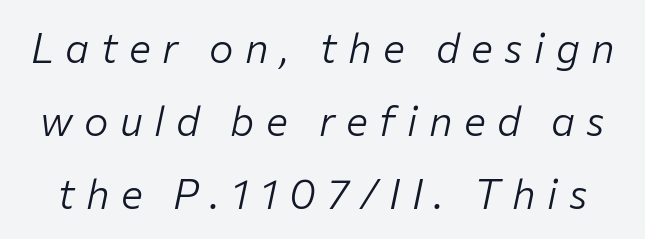
{"italic": "yes", "lean": "right", "slant_degrees": 12, "bold": "no", "weight": "light", "width": "normal", "stroke_contrast": "low", "x_height": "medium", "monospaced": "no", "underline": "no", "line_spacing_ratio": 1.78, "letter_spacing": "wide", "letter_spacing_em": 0.28, "glyph_px": 41}
